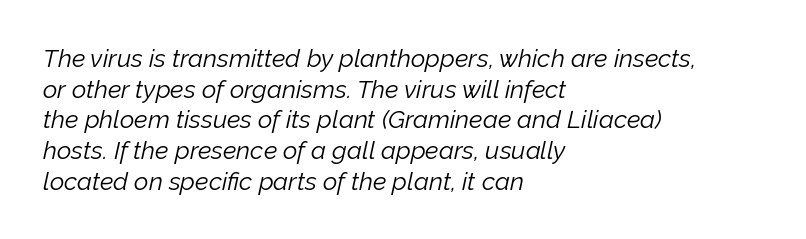
{"italic": "yes", "lean": "right", "slant_degrees": 12, "bold": "no", "underline": "no", "align": "left", "line_spacing_ratio": 1.23, "letter_spacing": "normal", "letter_spacing_em": 0.0, "glyph_px": 25}
